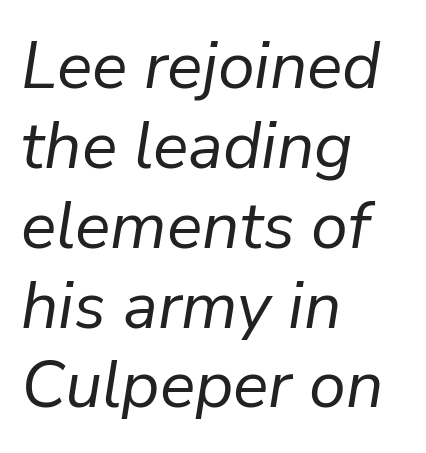
Look at the tracking — it's just the regular setting, nothing added. The strokes are not fattened; the text isn't bold. Glance below the letters and you will spot only blank space. The face used here has a pronounced slope to its letters. Note the varied advance widths — an 'i' is clearly narrower than an 'm'. All the whitespace from short lines collects on the right.
